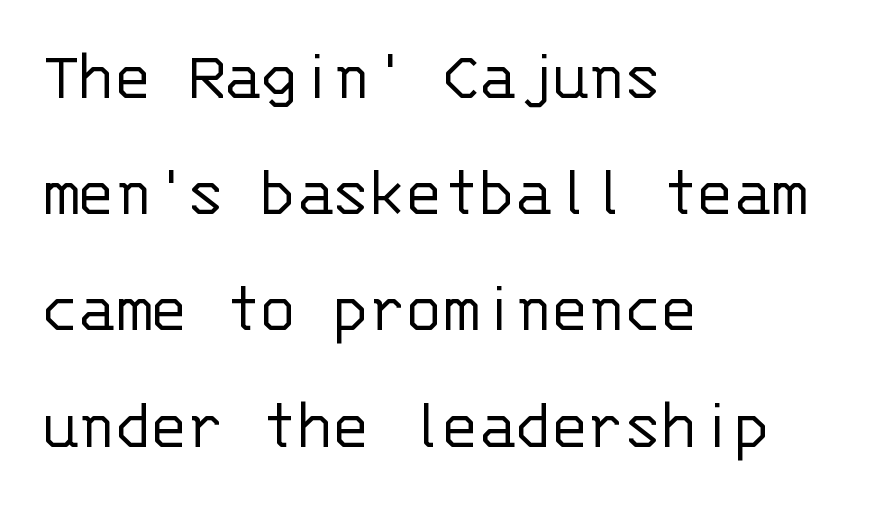
The image shows 74 px light sans-serif type, upright, monospaced; set left-aligned, normal line spacing (1.57x), normal letter spacing, not underlined; low stroke contrast and a large x-height.
